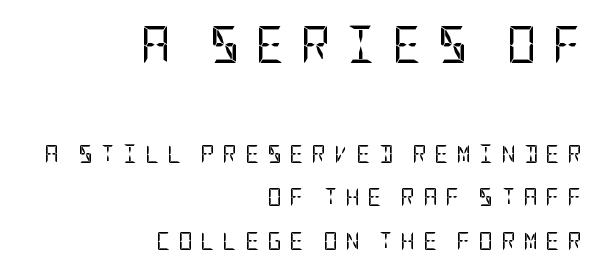
Short note: letters widely spaced. The initial chunk of copy outweighs the following chunk in type size. Line spacing here is loose. Which margin do the lines hug? The right one — the left edge is uneven. The strokes are not fattened; the text isn't bold. Every character sits straight up, as roman type does.
